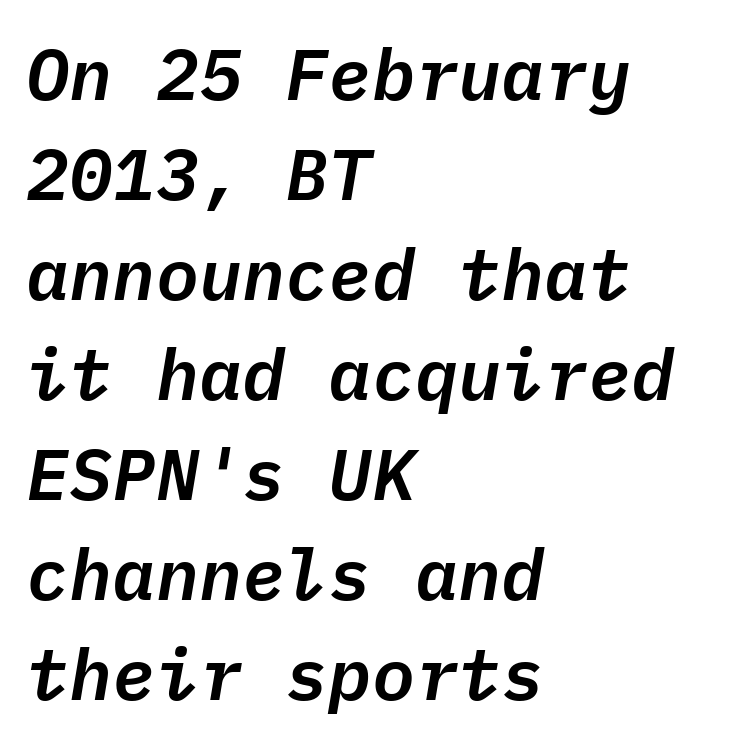
Q: Is the text italic (slanted)? A: Yes, it leans right by about 9 degrees.
Q: Is the text underlined? A: No.
Q: How is the paragraph aligned? A: Left-aligned.
Q: Is the spacing between letters normal or unusually wide? A: Normal.
Q: Is the spacing between lines tight, normal or loose? A: Normal.
Q: Width (condensed, normal, or wide)? A: Normal.
Q: Stroke contrast? A: Low.
Q: x-height? A: Medium.
Q: Monospaced? A: Yes.
